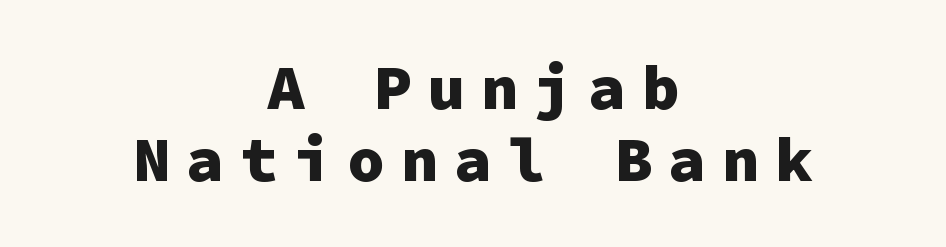
The image shows 63 px heavy sans-serif type, upright, monospaced; set centered, tight line spacing (1.15x), unusually wide letter spacing (+0.25 em), not underlined; low stroke contrast and a medium x-height.
